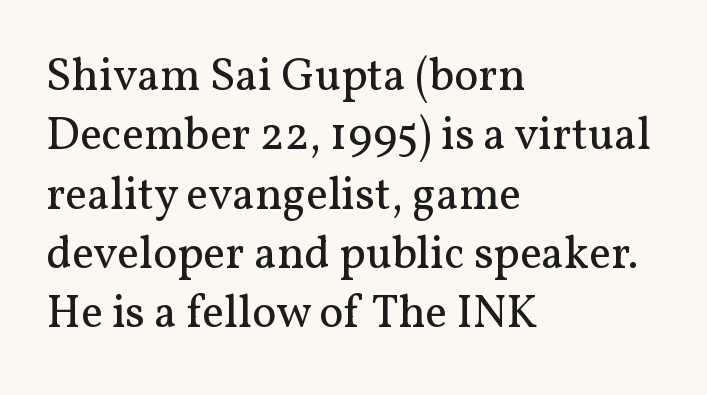
Q: Is the text bold? A: No.
Q: Is the text italic (slanted)? A: No, it is upright.
Q: Is the typeface a serif or a sans-serif typeface? A: Serif.
Q: Is the text underlined? A: No.
Q: How is the paragraph aligned? A: Left-aligned.
Q: Is the spacing between letters normal or unusually wide? A: Normal.
Q: Is the spacing between lines tight, normal or loose? A: Normal.
Q: Width (condensed, normal, or wide)? A: Normal.
Q: Stroke contrast? A: Medium.
Q: x-height? A: Medium.
Q: Monospaced? A: No.
